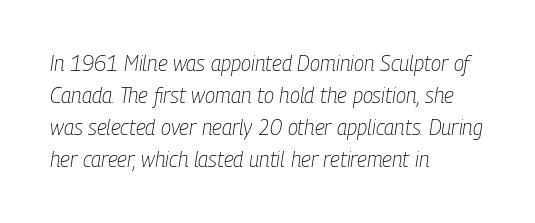
What's the leading like? Ordinary, nothing unusual. The strip under each line holds only bare page. Students, note that the glyphs here touch the page at normal intervals. This is not heavy type; no bold has been used.
